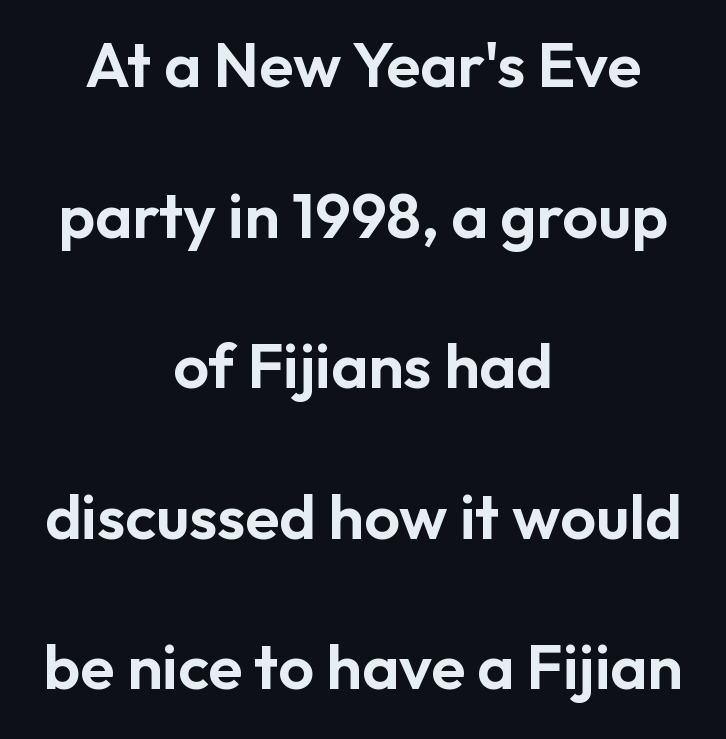
{"serif": "no", "italic": "no", "width": "normal", "stroke_contrast": "low", "x_height": "medium", "monospaced": "no", "underline": "no", "align": "center", "line_spacing": "loose", "line_spacing_ratio": 2.39, "letter_spacing": "normal", "letter_spacing_em": 0.0, "glyph_px": 63}
